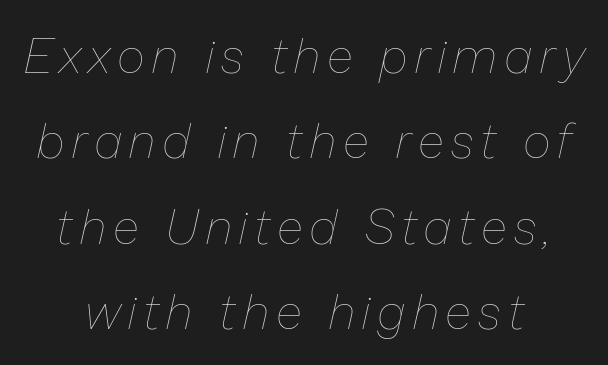
{"italic": "yes", "lean": "right", "slant_degrees": 13, "bold": "no", "weight": "thin", "width": "normal", "stroke_contrast": "low", "x_height": "medium", "monospaced": "no", "underline": "no", "align": "center", "line_spacing_ratio": 1.78, "glyph_px": 48}
